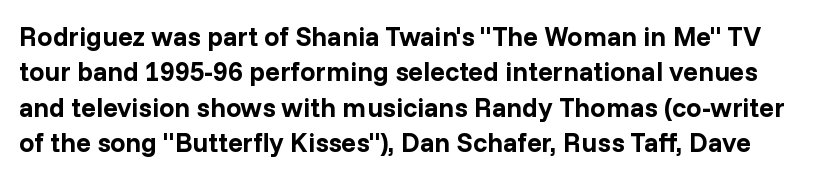
The image shows 27 px bold type, upright; set normal line spacing (1.31x), normal letter spacing, not underlined.
